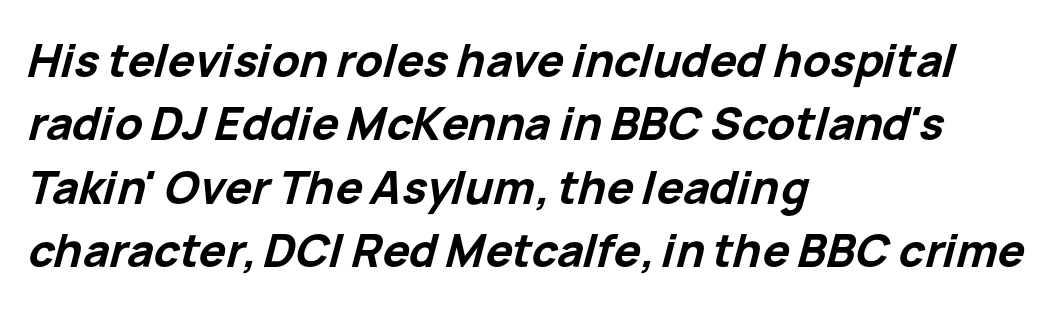
The image shows 45 px bold type, italic (leaning right); set left-aligned, normal line spacing (1.41x), normal letter spacing, not underlined; low stroke contrast and a medium x-height.
